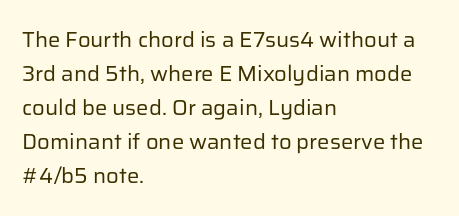
Q: Is the text bold? A: No.
Q: Is the text italic (slanted)? A: No, it is upright.
Q: Is the text underlined? A: No.
Q: How is the paragraph aligned? A: Left-aligned.
Q: Is the spacing between letters normal or unusually wide? A: Normal.
Q: Is the spacing between lines tight, normal or loose? A: Normal.
